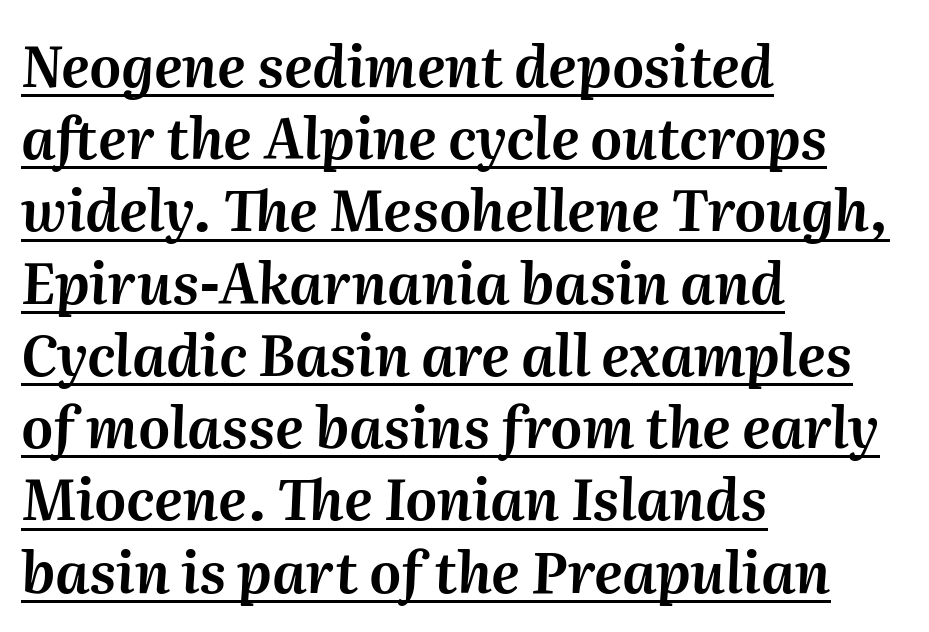
Slanted lettering throughout. The compositor pushed each line to the left boundary. Think of a printed novel: that variable character pitch is what you see here. Spacing between characters is what you'd get straight out of the box. The words here are underlined. These lines sit exactly where default settings would place them.
